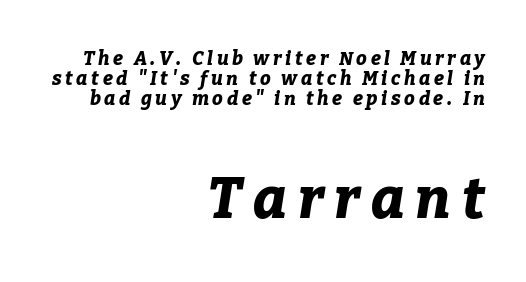
Q: Is the text bold? A: Yes.
Q: Is the text italic (slanted)? A: Yes, it leans right by about 9 degrees.
Q: Is the text underlined? A: No.
Q: How is the paragraph aligned? A: Right-aligned.
Q: Is the spacing between lines tight, normal or loose? A: Tight.
Q: Which block of text is set in a larger size, the first (top) or the second (bottom)? A: The second (bottom) one.
Q: Width (condensed, normal, or wide)? A: Normal.
Q: Stroke contrast? A: Low.
Q: x-height? A: Medium.
Q: Monospaced? A: No.
